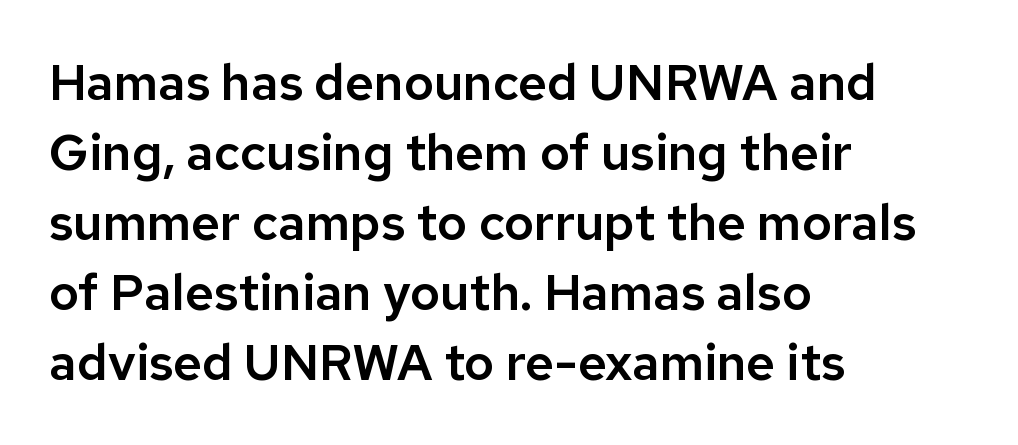
Q: Is the text italic (slanted)? A: No, it is upright.
Q: Is the typeface a serif or a sans-serif typeface? A: Sans-serif.
Q: Is the text underlined? A: No.
Q: How is the paragraph aligned? A: Left-aligned.
Q: Is the spacing between letters normal or unusually wide? A: Normal.
Q: Is the spacing between lines tight, normal or loose? A: Normal.
Q: Width (condensed, normal, or wide)? A: Normal.
Q: Stroke contrast? A: Low.
Q: x-height? A: Medium.
Q: Monospaced? A: No.
